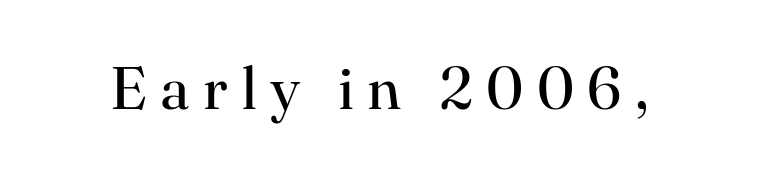
The image shows 60 px regular-weight serif type, upright; set unusually wide letter spacing (+0.22 em), not underlined; high stroke contrast and a small x-height.
